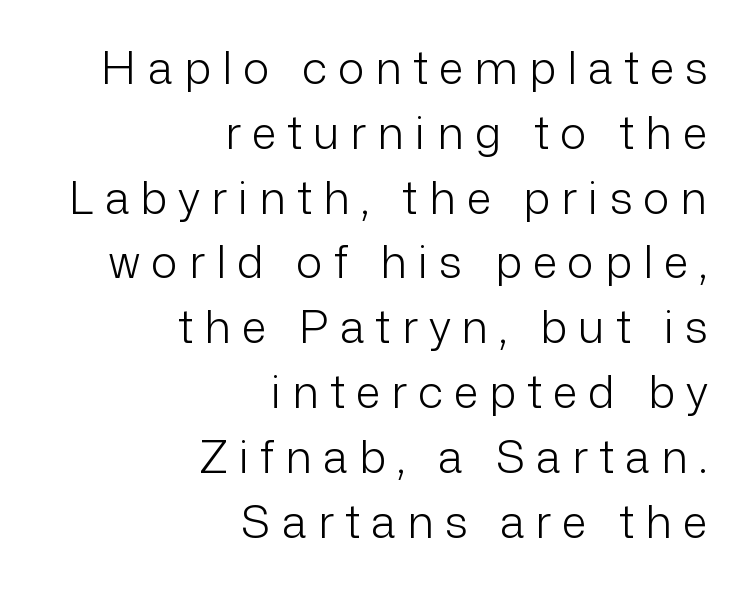
The image shows 45 px light sans-serif type, upright; set right-aligned, normal line spacing (1.44x), unusually wide letter spacing (+0.25 em), not underlined; low stroke contrast and a medium x-height.
